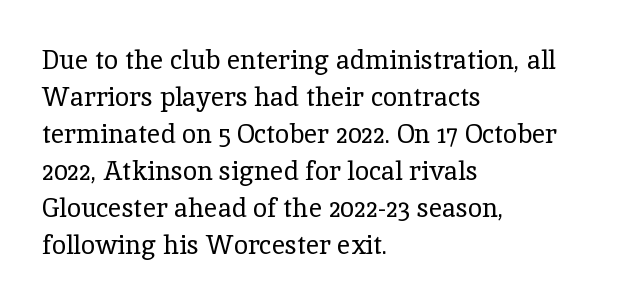
Rule under the text: the space is simply empty. The tracking reads as untouched default to a designer's eye. Compared with a typical body face, this is equally light or lighter still. A student would call this left alignment; a typographer would say flush left, rag right. The rows are spaced the way most documents space them.
